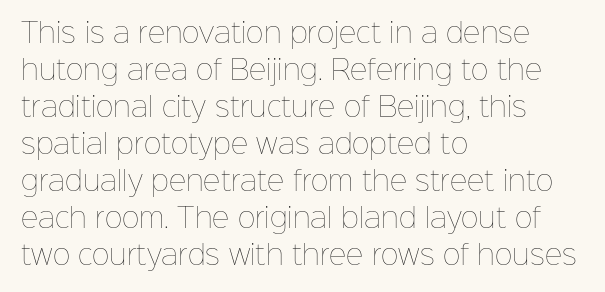
The image shows 27 px text type, upright; set left-aligned, normal line spacing (1.37x), normal letter spacing, not underlined.
